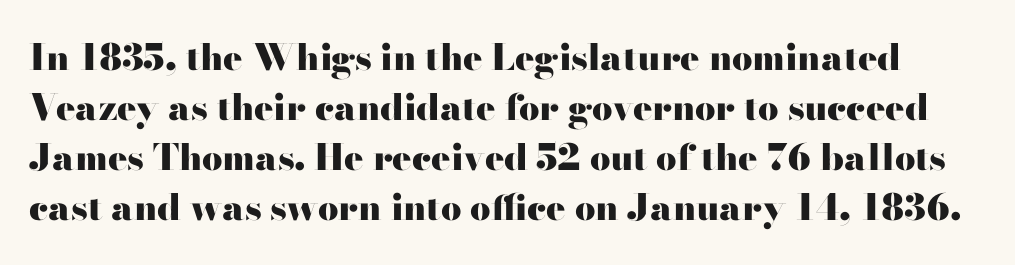
{"serif": "yes", "italic": "no", "bold": "yes", "weight": "heavy", "width": "wide", "stroke_contrast": "high", "x_height": "small", "monospaced": "no", "underline": "no", "line_spacing": "normal", "line_spacing_ratio": 1.39, "letter_spacing": "normal", "letter_spacing_em": 0.0, "glyph_px": 36}
